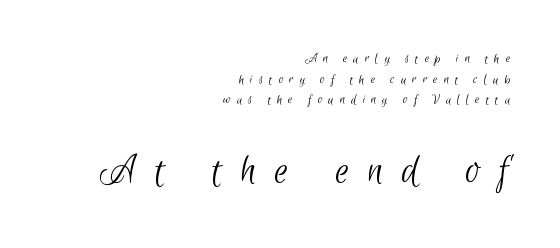
{"serif": "no", "bold": "no", "weight": "light", "width": "condensed", "stroke_contrast": "low", "x_height": "small", "monospaced": "no", "underline": "no", "align": "right", "line_spacing": "normal", "line_spacing_ratio": 1.48, "letter_spacing": "wide", "letter_spacing_em": 0.44, "larger_block": "second", "size_ratio": 3.07, "glyph_px": 43}
